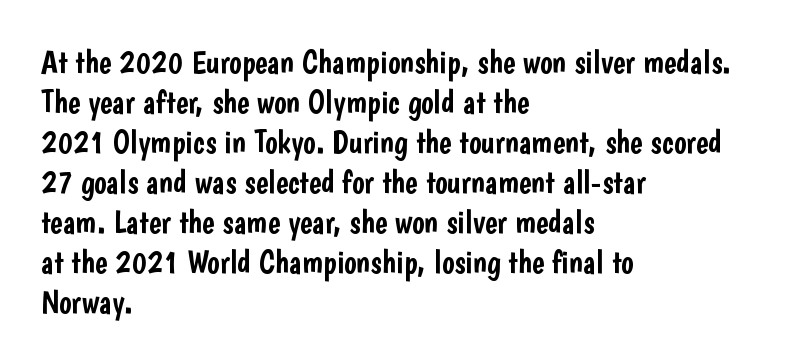
Q: Is the text italic (slanted)? A: No, it is upright.
Q: Is the typeface a serif or a sans-serif typeface? A: Sans-serif.
Q: Is the text underlined? A: No.
Q: How is the paragraph aligned? A: Left-aligned.
Q: Is the spacing between letters normal or unusually wide? A: Normal.
Q: Width (condensed, normal, or wide)? A: Condensed.
Q: Stroke contrast? A: Low.
Q: x-height? A: Medium.
Q: Monospaced? A: No.
